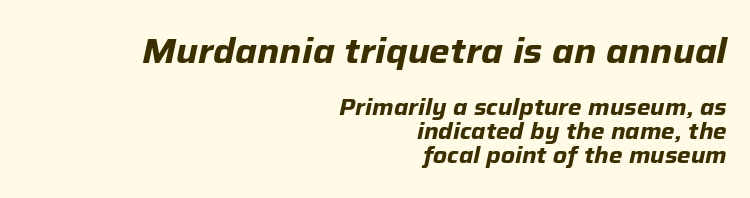
The image shows 35 px bold type, italic (leaning right); set right-aligned, tight line spacing (1.05x), normal letter spacing, not underlined; the first (top) block is 1.52x larger; low stroke contrast and a medium x-height.
